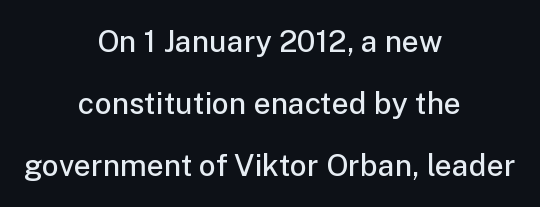
The image shows 30 px semibold sans-serif type, upright; set centered, loose line spacing (2.07x), normal letter spacing, not underlined; low stroke contrast and a medium x-height.
